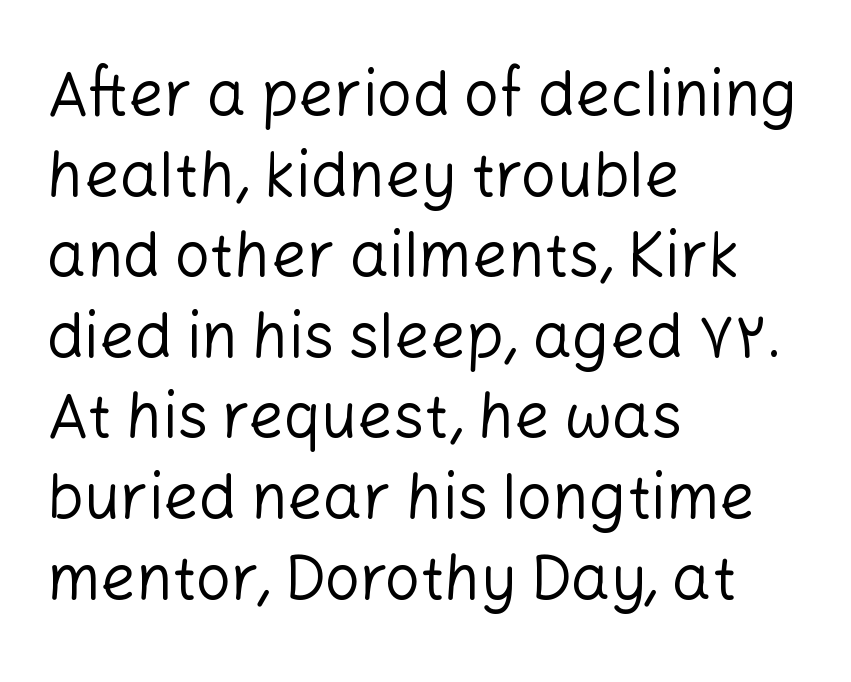
The image shows 62 px regular-weight sans-serif type, upright; set left-aligned, normal line spacing (1.3x), normal letter spacing, not underlined; low stroke contrast and a medium x-height.
